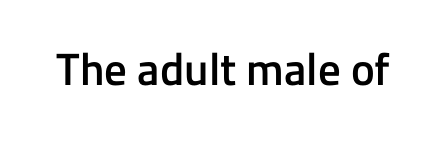
{"serif": "no", "italic": "no", "bold": "semi", "weight": "semibold", "width": "normal", "stroke_contrast": "low", "x_height": "medium", "monospaced": "no", "underline": "no", "letter_spacing": "normal", "letter_spacing_em": 0.0, "glyph_px": 45}
